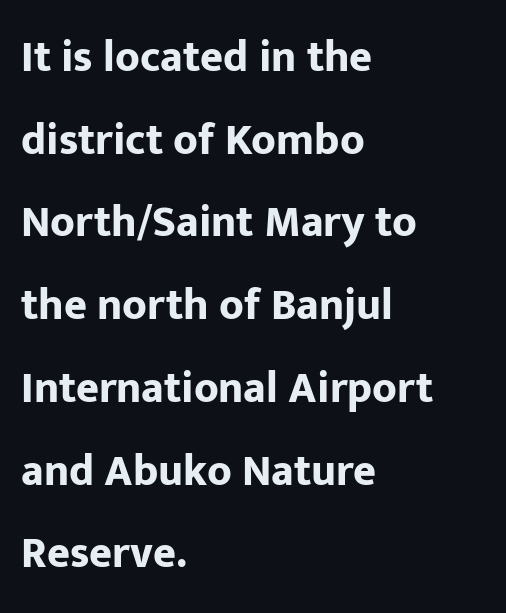
{"serif": "no", "italic": "no", "bold": "yes", "weight": "bold", "width": "normal", "stroke_contrast": "low", "x_height": "medium", "monospaced": "no", "underline": "no", "align": "left", "line_spacing_ratio": 1.88, "letter_spacing": "normal", "letter_spacing_em": 0.0, "glyph_px": 44}
